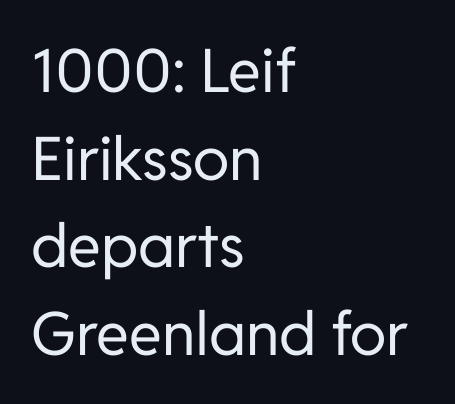
{"serif": "no", "italic": "no", "bold": "no", "weight": "regular", "width": "normal", "stroke_contrast": "low", "x_height": "medium", "monospaced": "no", "underline": "no", "align": "left", "line_spacing": "normal", "line_spacing_ratio": 1.46, "letter_spacing": "normal", "letter_spacing_em": 0.0, "glyph_px": 60}
